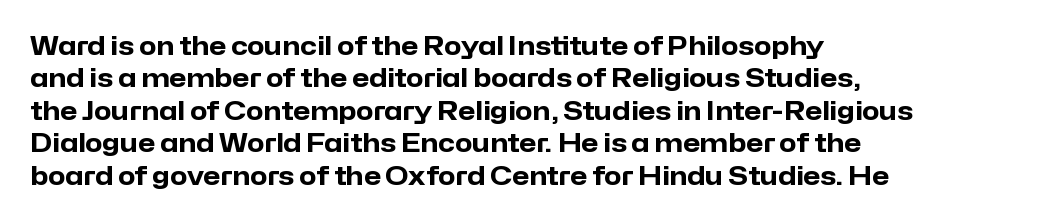
{"italic": "no", "bold": "yes", "underline": "no", "align": "left", "line_spacing": "normal", "line_spacing_ratio": 1.3, "letter_spacing": "normal", "letter_spacing_em": 0.0, "glyph_px": 25}
